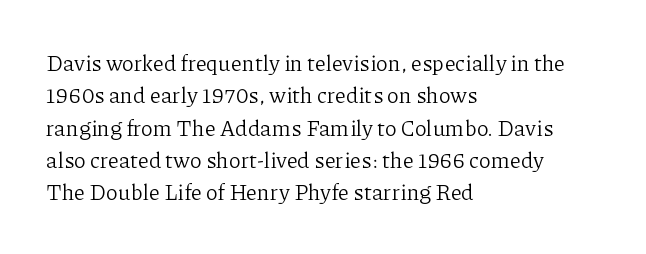
{"italic": "no", "bold": "no", "underline": "no", "align": "left", "line_spacing": "normal", "line_spacing_ratio": 1.47, "letter_spacing": "normal", "letter_spacing_em": 0.0, "glyph_px": 22}
